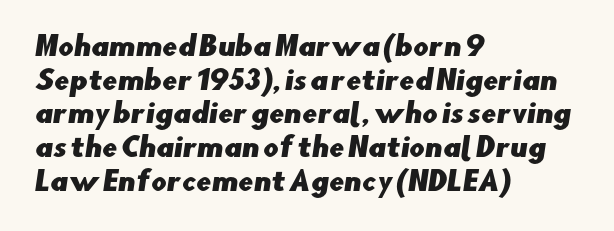
Reading down the block, your eye returns to a fixed left position each line. Plain, unruled lines of type. Evenly set lines give the paragraph a standard silhouette. Honestly, the letter spacing is just normal — you wouldn't notice it.
